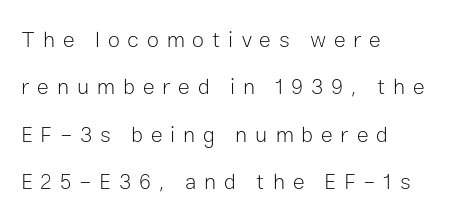
{"italic": "no", "bold": "no", "underline": "no", "align": "left", "line_spacing": "loose", "line_spacing_ratio": 2.15, "letter_spacing": "wide", "letter_spacing_em": 0.36, "glyph_px": 22}
